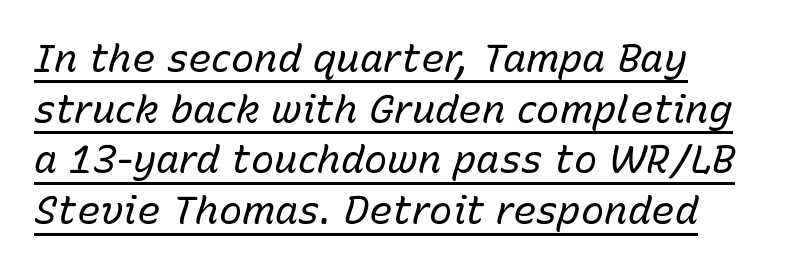
The image shows 39 px regular-weight type, italic (leaning right); set left-aligned, normal line spacing (1.3x), normal letter spacing, underlined; low stroke contrast and a medium x-height.
